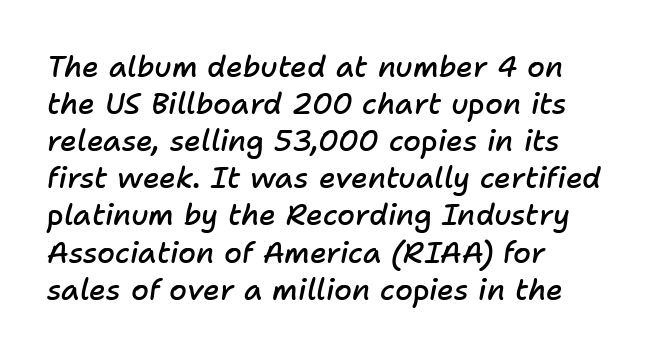
Q: Is the text bold? A: Semi-bold.
Q: Is the text italic (slanted)? A: Yes, it leans right by about 11 degrees.
Q: Is the text underlined? A: No.
Q: How is the paragraph aligned? A: Left-aligned.
Q: Is the spacing between letters normal or unusually wide? A: Normal.
Q: Is the spacing between lines tight, normal or loose? A: Normal.
Q: Width (condensed, normal, or wide)? A: Normal.
Q: Stroke contrast? A: Low.
Q: x-height? A: Medium.
Q: Monospaced? A: No.
